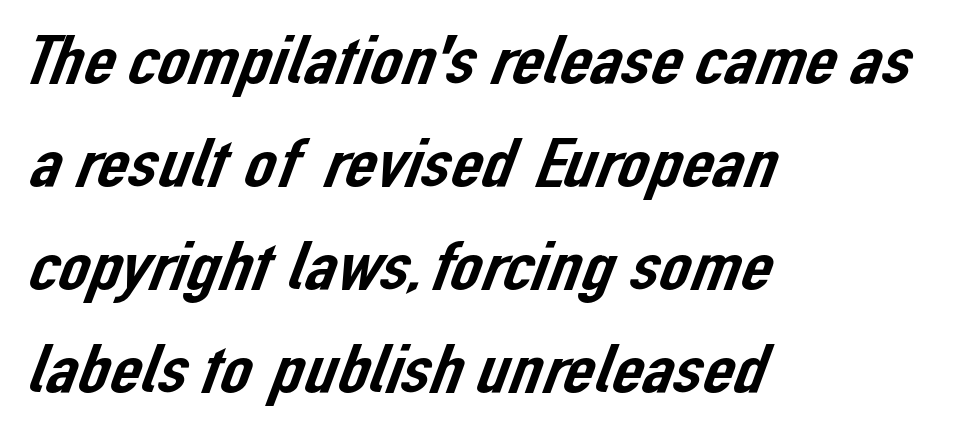
Q: Is the typeface a serif or a sans-serif typeface? A: Sans-serif.
Q: Is the text underlined? A: No.
Q: How is the paragraph aligned? A: Left-aligned.
Q: Is the spacing between letters normal or unusually wide? A: Normal.
Q: Is the spacing between lines tight, normal or loose? A: Normal.
Q: Width (condensed, normal, or wide)? A: Normal.
Q: Stroke contrast? A: Low.
Q: x-height? A: Medium.
Q: Monospaced? A: No.
